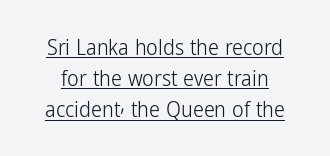
Q: Is the text bold? A: No.
Q: Is the text italic (slanted)? A: No, it is upright.
Q: Is the text underlined? A: Yes.
Q: Is the spacing between letters normal or unusually wide? A: Normal.
Q: Is the spacing between lines tight, normal or loose? A: Normal.
